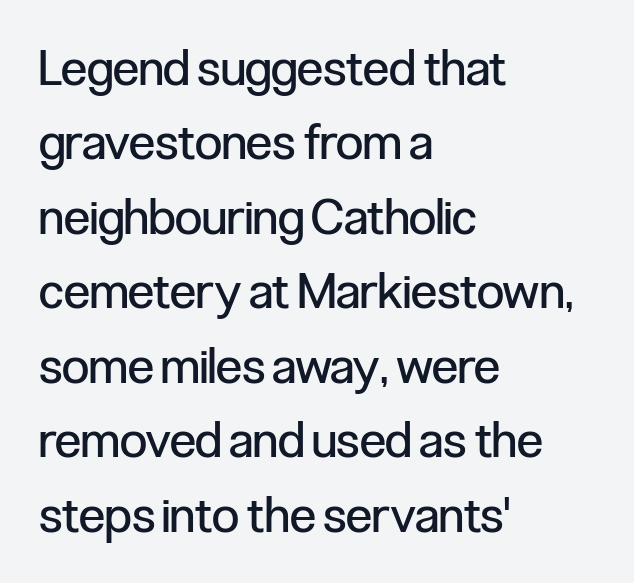
The image shows 49 px regular-weight, condensed sans-serif type, upright; set left-aligned, normal line spacing (1.52x), normal letter spacing, not underlined; low stroke contrast and a medium x-height.
